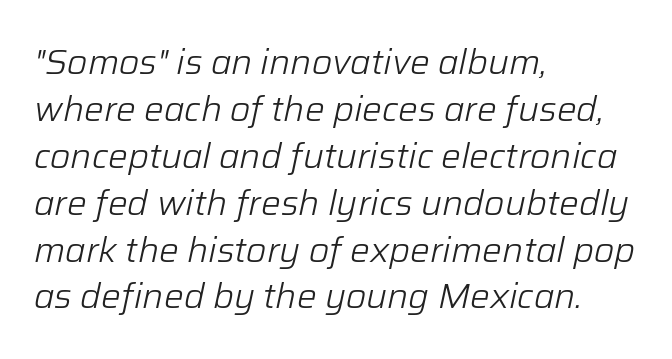
{"italic": "yes", "lean": "right", "slant_degrees": 12, "bold": "no", "weight": "light", "width": "normal", "stroke_contrast": "low", "x_height": "medium", "monospaced": "no", "underline": "no", "align": "left", "line_spacing": "normal", "line_spacing_ratio": 1.34, "letter_spacing": "normal", "letter_spacing_em": 0.0, "glyph_px": 35}
